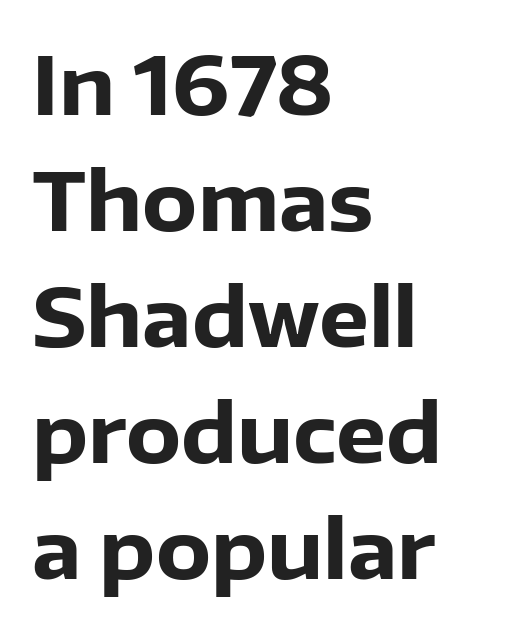
Q: Is the text bold? A: Yes.
Q: Is the text italic (slanted)? A: No, it is upright.
Q: Is the typeface a serif or a sans-serif typeface? A: Sans-serif.
Q: Is the text underlined? A: No.
Q: How is the paragraph aligned? A: Left-aligned.
Q: Is the spacing between letters normal or unusually wide? A: Normal.
Q: Is the spacing between lines tight, normal or loose? A: Normal.
Q: Width (condensed, normal, or wide)? A: Normal.
Q: Stroke contrast? A: Low.
Q: x-height? A: Medium.
Q: Monospaced? A: No.
